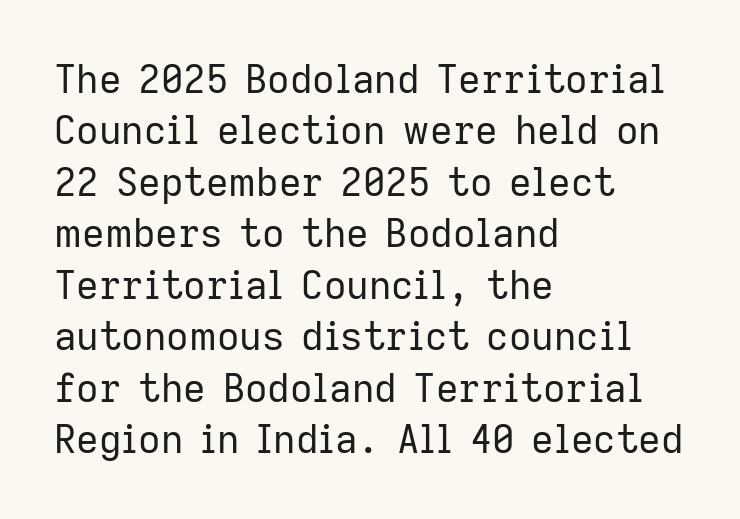
The image shows 39 px regular-weight sans-serif type, upright; set left-aligned, normal line spacing (1.32x), normal letter spacing, not underlined; low stroke contrast and a medium x-height.
